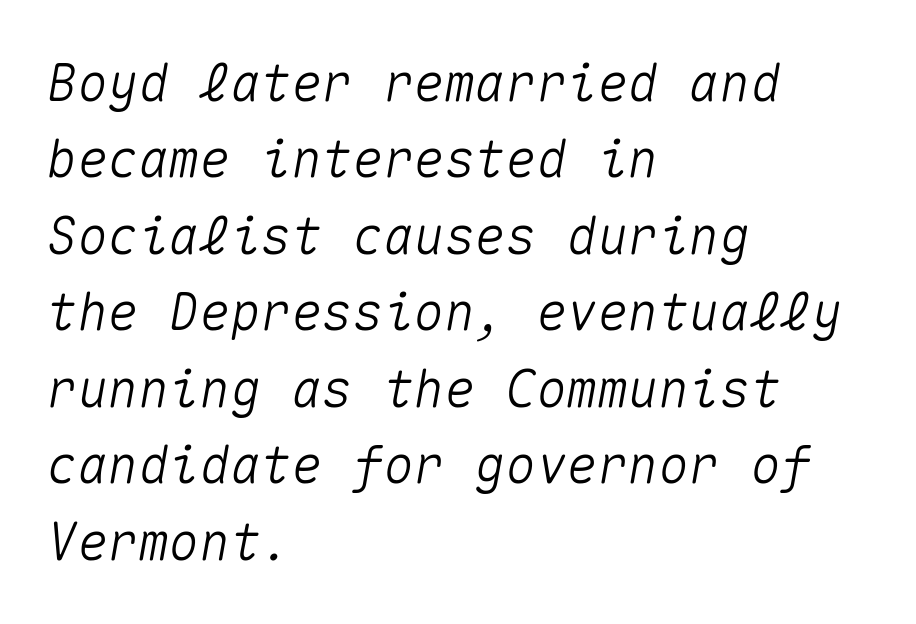
The image shows 51 px text type, italic (leaning right), monospaced; set left-aligned, normal line spacing (1.5x), normal letter spacing, not underlined; medium stroke contrast and a medium x-height.
